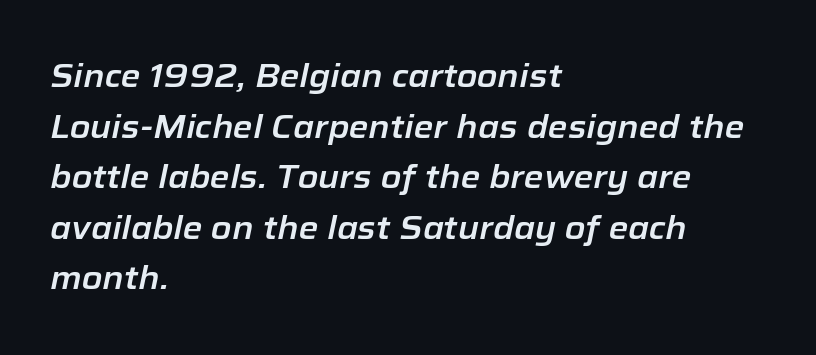
Here the glyphs are tracked normally, forming tight word shapes. Is the block centered? No — it sits flush against the left margin. Baseline-to-baseline distance is the conventional proportion of letter height. The space beneath each line is pristine and unruled. Spacing verdict: proportional, widths tailored to each character. You can tell it's italic because the verticals aren't actually vertical.
